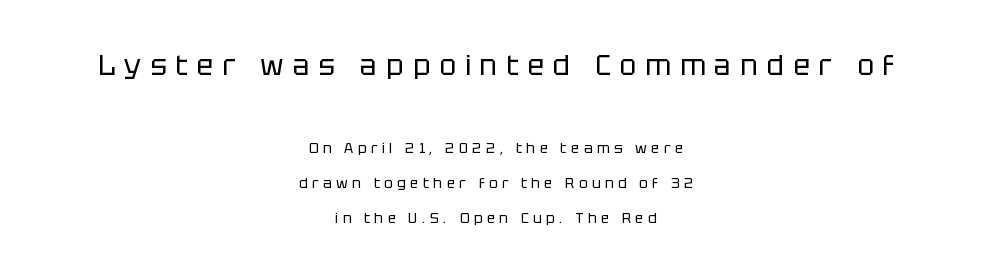
Q: Is the text bold? A: No.
Q: Is the text italic (slanted)? A: No, it is upright.
Q: Is the typeface a serif or a sans-serif typeface? A: Sans-serif.
Q: Is the text underlined? A: No.
Q: How is the paragraph aligned? A: Centered.
Q: Is the spacing between letters normal or unusually wide? A: Unusually wide.
Q: Is the spacing between lines tight, normal or loose? A: Loose.
Q: Which block of text is set in a larger size, the first (top) or the second (bottom)? A: The first (top) one.
Q: Width (condensed, normal, or wide)? A: Normal.
Q: Stroke contrast? A: Low.
Q: x-height? A: Large.
Q: Monospaced? A: No.
